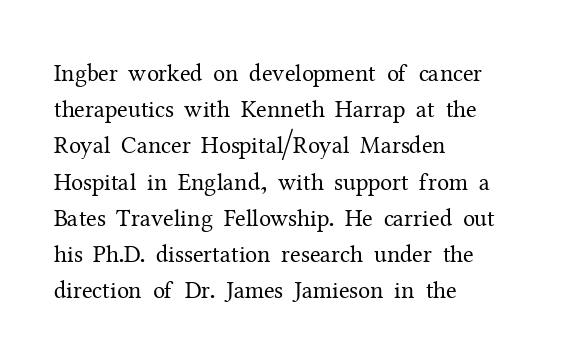
{"italic": "no", "bold": "no", "underline": "no", "align": "left", "line_spacing": "normal", "line_spacing_ratio": 1.51, "letter_spacing": "normal", "letter_spacing_em": 0.0, "glyph_px": 24}
